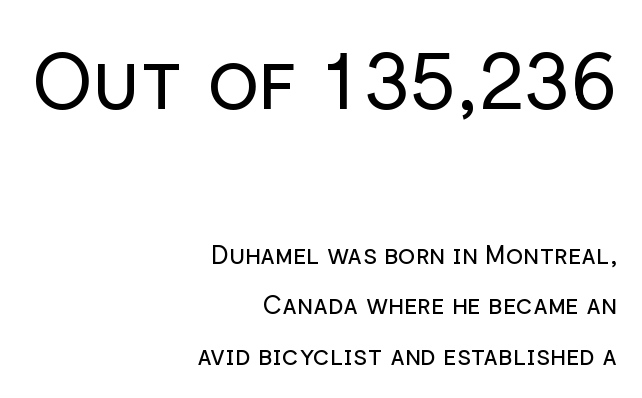
{"serif": "no", "italic": "no", "bold": "no", "weight": "regular", "width": "normal", "stroke_contrast": "low", "x_height": "medium", "monospaced": "no", "underline": "no", "align": "right", "line_spacing": "loose", "line_spacing_ratio": 1.93, "letter_spacing": "normal", "letter_spacing_em": 0.0, "larger_block": "first", "size_ratio": 2.96, "glyph_px": 77}
